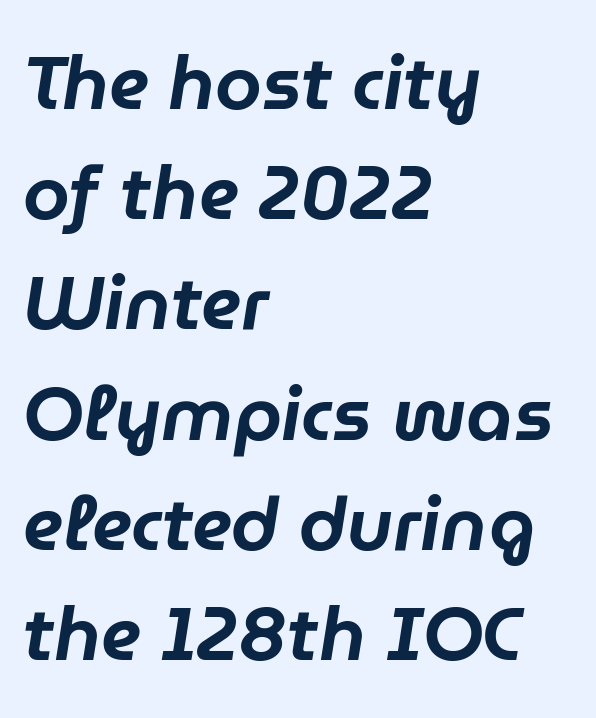
{"italic": "yes", "lean": "right", "slant_degrees": 9, "width": "normal", "stroke_contrast": "low", "x_height": "medium", "monospaced": "no", "underline": "no", "align": "left", "line_spacing": "normal", "line_spacing_ratio": 1.47, "letter_spacing": "normal", "letter_spacing_em": 0.0, "glyph_px": 75}
